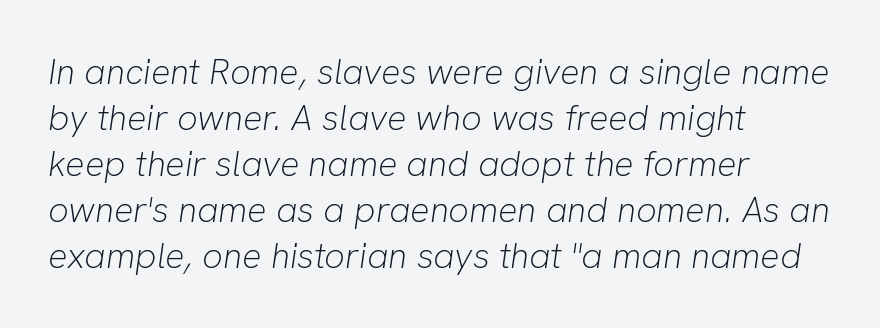
{"italic": "yes", "lean": "right", "slant_degrees": 8, "bold": "no", "weight": "light", "width": "normal", "stroke_contrast": "low", "x_height": "medium", "monospaced": "no", "underline": "no", "align": "left", "line_spacing": "normal", "line_spacing_ratio": 1.28, "letter_spacing": "normal", "letter_spacing_em": 0.0, "glyph_px": 36}
